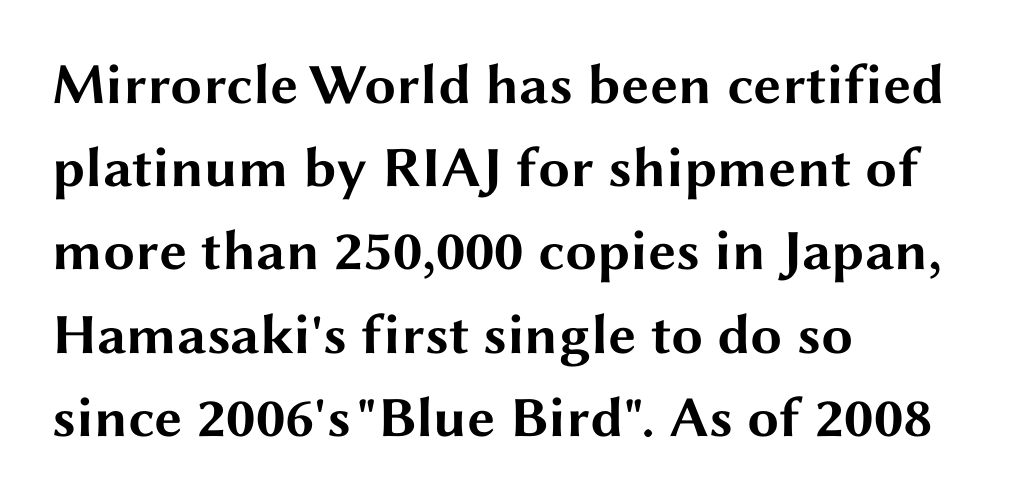
{"serif": "no", "italic": "no", "bold": "yes", "weight": "bold", "width": "wide", "stroke_contrast": "medium", "x_height": "medium", "monospaced": "no", "underline": "no", "align": "left", "line_spacing": "normal", "line_spacing_ratio": 1.46, "letter_spacing": "normal", "letter_spacing_em": 0.0, "glyph_px": 57}
